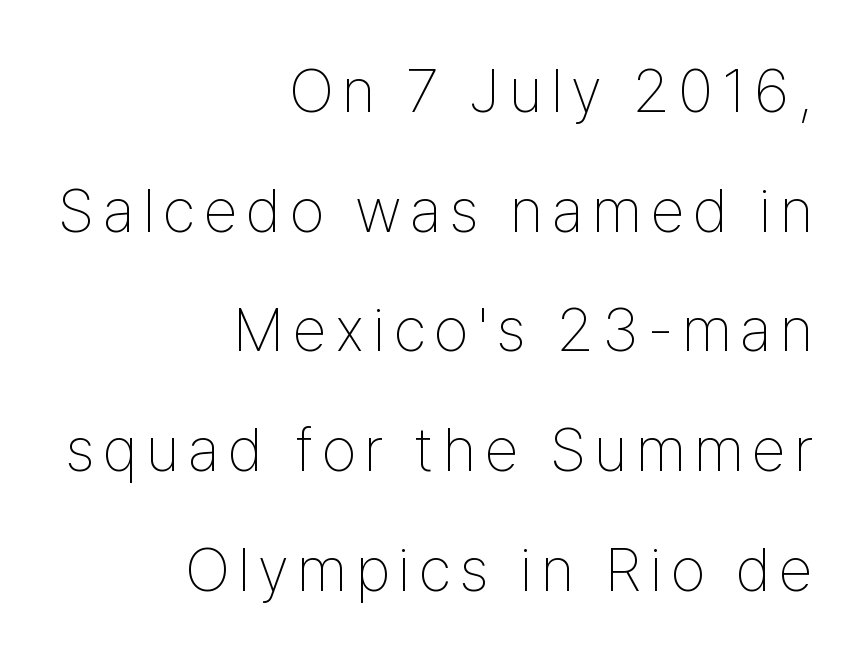
Q: Is the text bold? A: No.
Q: Is the text italic (slanted)? A: No, it is upright.
Q: Is the typeface a serif or a sans-serif typeface? A: Sans-serif.
Q: Is the text underlined? A: No.
Q: How is the paragraph aligned? A: Right-aligned.
Q: Is the spacing between lines tight, normal or loose? A: Loose.
Q: Width (condensed, normal, or wide)? A: Condensed.
Q: Stroke contrast? A: Low.
Q: x-height? A: Medium.
Q: Monospaced? A: No.
